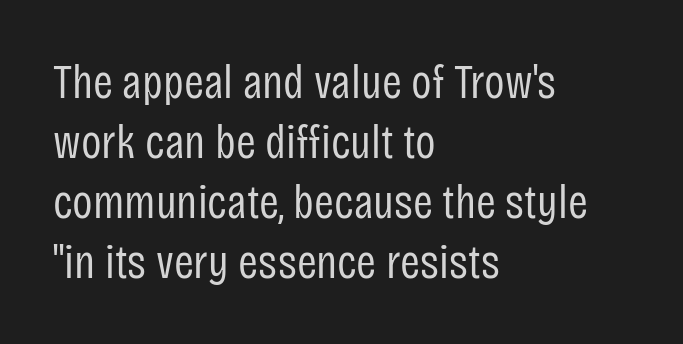
Successive baselines arrive at the customary interval. Each row of text sits above clean, open space. Nope, not italic — everything's standing straight. The rendering uses natural spacing where letterforms have individual widths. Examine the stroke ends and you'll find no serifs.
